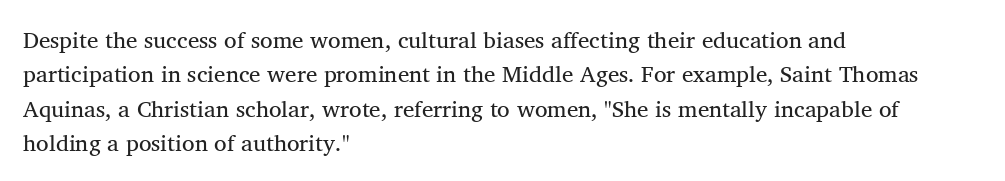
Q: Is the text bold? A: No.
Q: Is the text italic (slanted)? A: No, it is upright.
Q: Is the text underlined? A: No.
Q: How is the paragraph aligned? A: Left-aligned.
Q: Is the spacing between letters normal or unusually wide? A: Normal.
Q: Is the spacing between lines tight, normal or loose? A: Normal.
